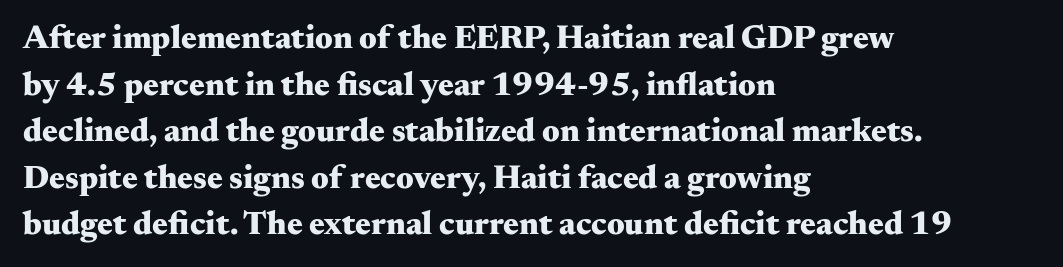
{"serif": "yes", "italic": "no", "bold": "yes", "weight": "heavy", "width": "wide", "stroke_contrast": "medium", "x_height": "small", "monospaced": "no", "underline": "no", "align": "left", "line_spacing": "normal", "line_spacing_ratio": 1.41, "letter_spacing": "normal", "letter_spacing_em": 0.0, "glyph_px": 33}
